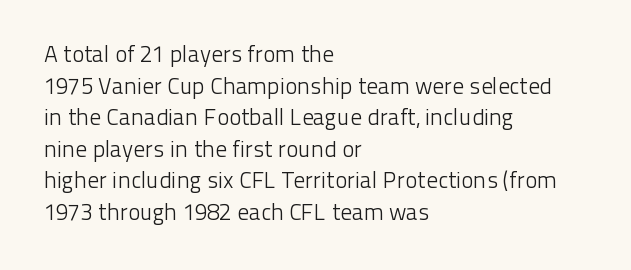
The strokes are not fattened; the text isn't bold. Beneath every word, the page is bare. Every row of glyphs begins at an identical x-position on the left. In terms of posture, this sample is upright.
